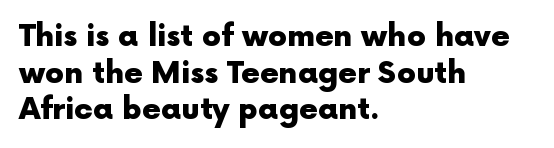
Here the designer chose a conventional face with non-uniform glyph widths. As a designer I'd log this as weight 700, bold. Beneath every word, the page is bare. Characters follow at the spacing the type designer built in.
